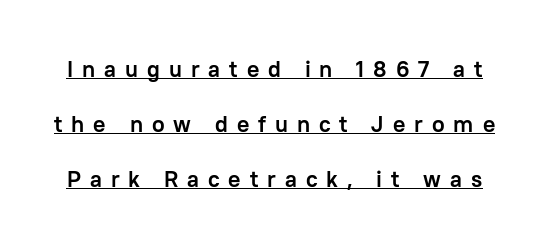
Honestly, the underline is the first thing you notice here. Vertical spacing — loose. No italicization has been applied; the sample stays upright. This sample uses expanded letter spacing, leaving extra air between glyphs.
